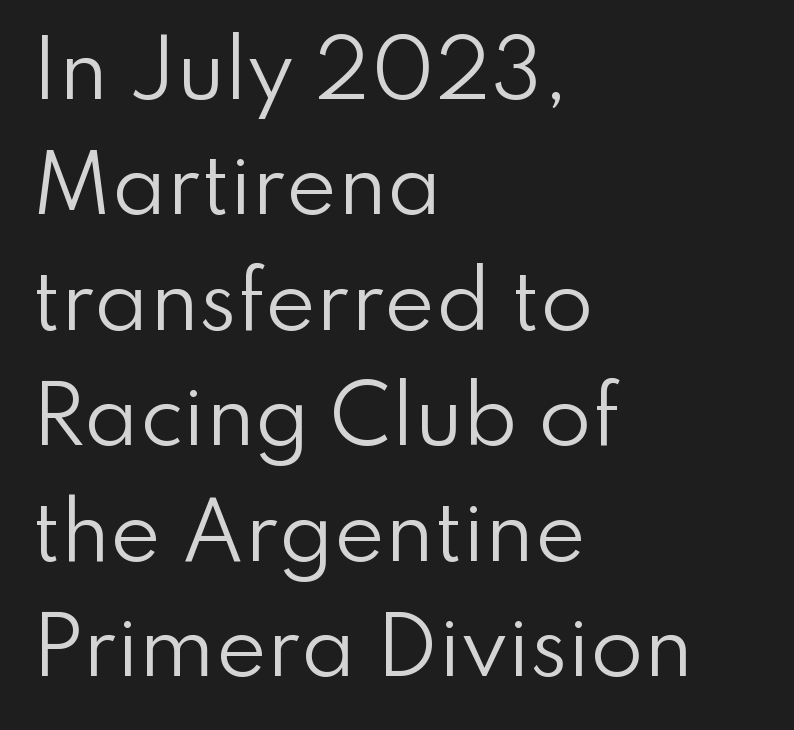
{"serif": "no", "italic": "no", "bold": "no", "weight": "regular", "width": "normal", "stroke_contrast": "low", "x_height": "small", "monospaced": "no", "underline": "no", "align": "left", "line_spacing": "normal", "line_spacing_ratio": 1.5, "letter_spacing": "normal", "letter_spacing_em": 0.0, "glyph_px": 77}
